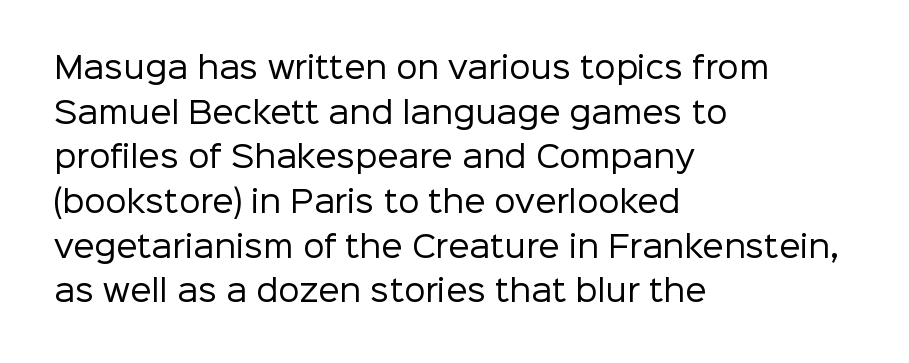
The image shows 30 px regular-weight sans-serif type, upright; set left-aligned, normal line spacing (1.49x), normal letter spacing, not underlined; low stroke contrast and a medium x-height.
